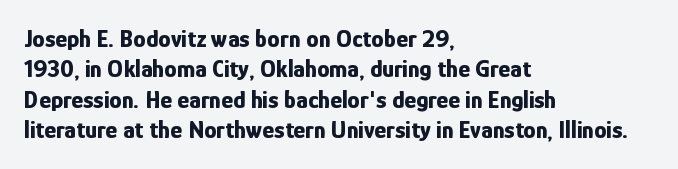
The image shows 25 px bold type, upright; set left-aligned, line spacing 1.22x, normal letter spacing, not underlined.
